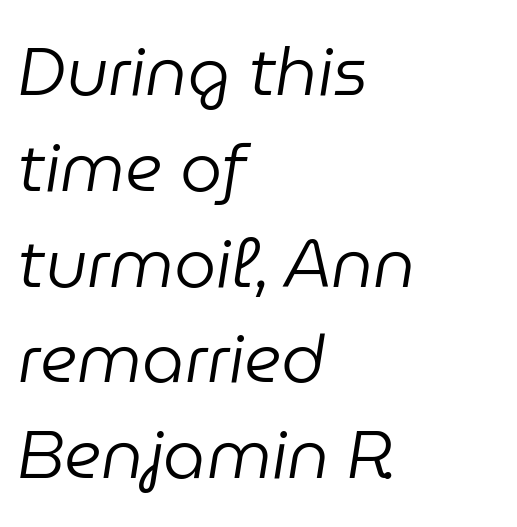
{"italic": "yes", "lean": "right", "slant_degrees": 9, "bold": "no", "weight": "regular", "width": "normal", "stroke_contrast": "low", "x_height": "medium", "monospaced": "no", "underline": "no", "align": "left", "line_spacing": "normal", "line_spacing_ratio": 1.43, "letter_spacing": "normal", "letter_spacing_em": 0.0, "glyph_px": 67}
